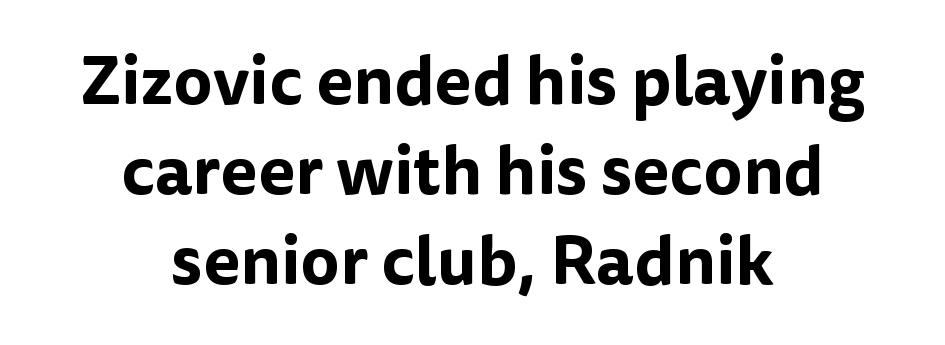
{"serif": "no", "italic": "no", "width": "normal", "stroke_contrast": "low", "x_height": "medium", "monospaced": "no", "underline": "no", "align": "center", "line_spacing": "normal", "line_spacing_ratio": 1.32, "letter_spacing": "normal", "letter_spacing_em": 0.0, "glyph_px": 68}
